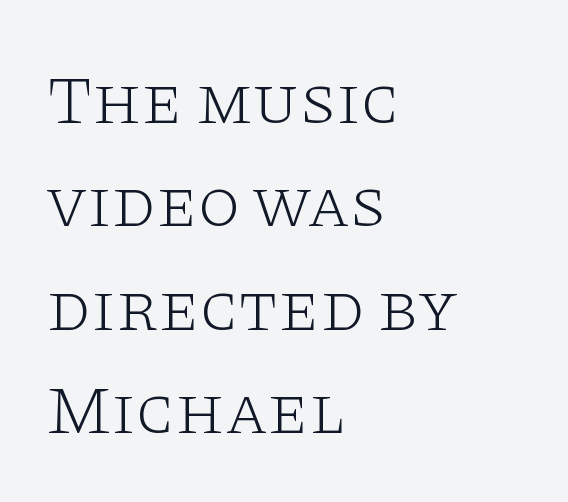
The image shows 69 px light, wide serif type, upright; set left-aligned, normal line spacing (1.5x), normal letter spacing, not underlined; low stroke contrast and a large x-height.
